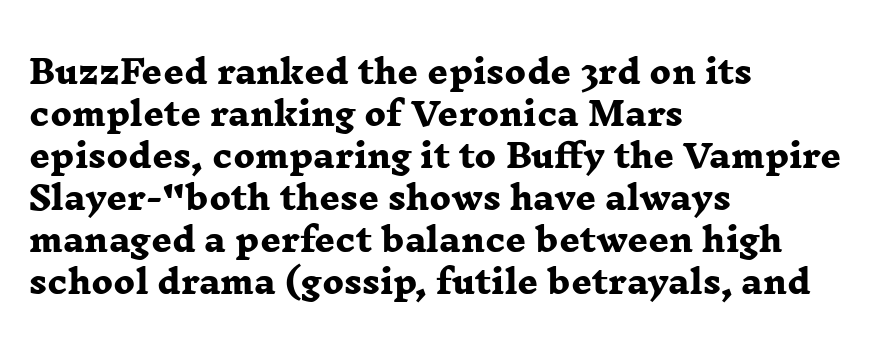
{"serif": "yes", "bold": "yes", "weight": "heavy", "width": "wide", "stroke_contrast": "low", "x_height": "medium", "monospaced": "no", "underline": "no", "align": "left", "line_spacing": "normal", "line_spacing_ratio": 1.31, "letter_spacing": "normal", "letter_spacing_em": 0.0, "glyph_px": 32}
